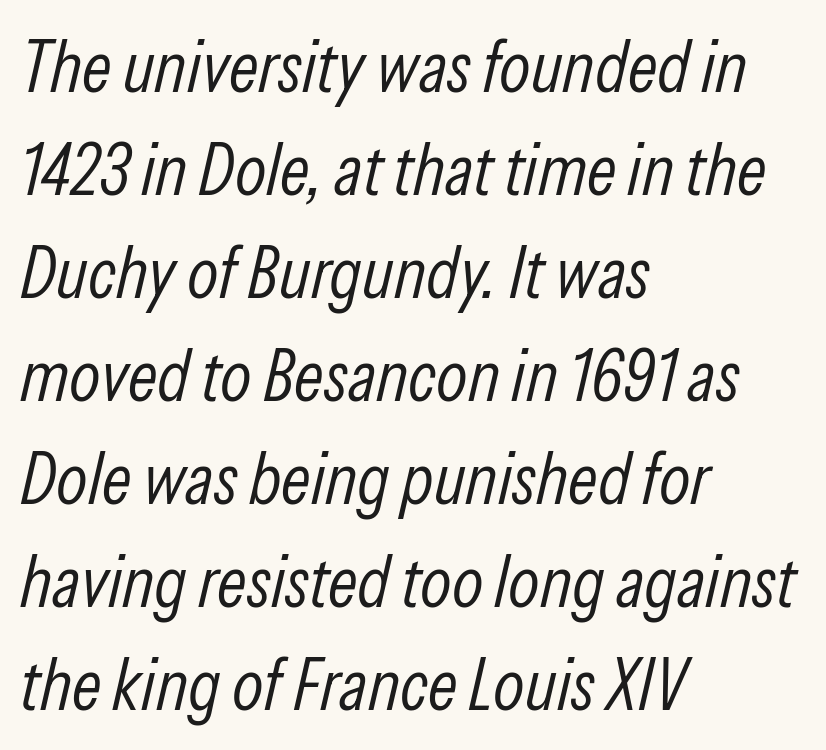
{"italic": "yes", "lean": "right", "slant_degrees": 13, "bold": "no", "weight": "light", "width": "condensed", "stroke_contrast": "low", "x_height": "medium", "monospaced": "no", "underline": "no", "align": "left", "line_spacing": "normal", "line_spacing_ratio": 1.41, "letter_spacing": "normal", "letter_spacing_em": 0.0, "glyph_px": 73}
